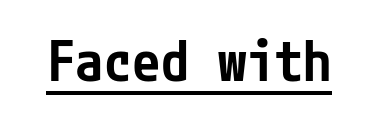
To sum up the face: it is a sans, with no serifs. Compared with undecorated copy, this sample adds a rule below the words. This is the in-between weight designers call semibold or demi. Short note: letters normally spaced.
